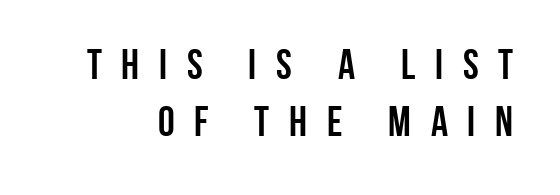
{"serif": "no", "italic": "no", "bold": "yes", "weight": "semibold", "width": "condensed", "stroke_contrast": "low", "x_height": "large", "monospaced": "no", "underline": "no", "line_spacing": "normal", "line_spacing_ratio": 1.36, "letter_spacing": "wide", "letter_spacing_em": 0.47, "glyph_px": 42}
